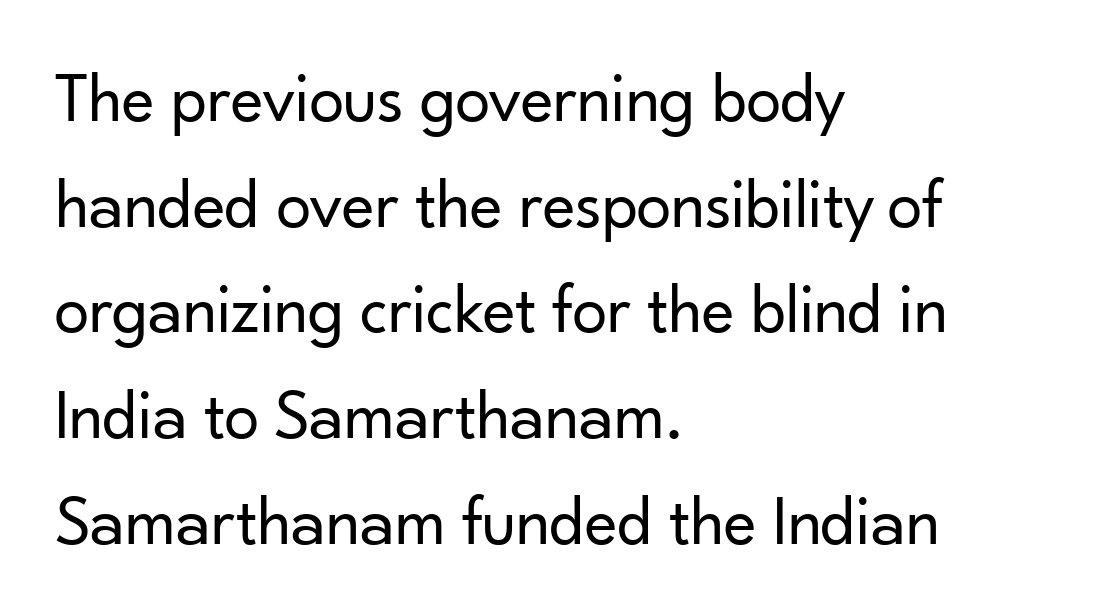
Q: Is the text bold? A: No.
Q: Is the text italic (slanted)? A: No, it is upright.
Q: Is the typeface a serif or a sans-serif typeface? A: Sans-serif.
Q: Is the text underlined? A: No.
Q: How is the paragraph aligned? A: Left-aligned.
Q: Is the spacing between letters normal or unusually wide? A: Normal.
Q: Is the spacing between lines tight, normal or loose? A: Normal.
Q: Width (condensed, normal, or wide)? A: Normal.
Q: Stroke contrast? A: Low.
Q: x-height? A: Small.
Q: Monospaced? A: No.
